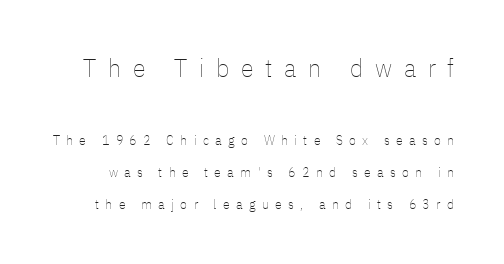
The image shows 26 px text type, upright; set loose line spacing (2.29x), unusually wide letter spacing (+0.45 em), not underlined; the first (top) block is 1.86x larger.
